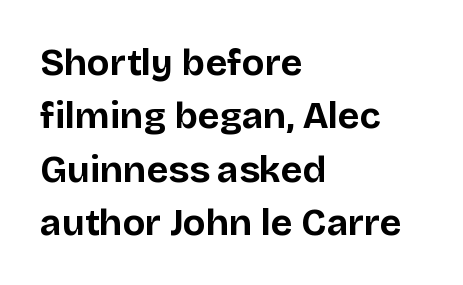
{"serif": "no", "italic": "no", "bold": "yes", "weight": "bold", "width": "normal", "stroke_contrast": "low", "x_height": "large", "monospaced": "no", "underline": "no", "align": "left", "line_spacing": "normal", "line_spacing_ratio": 1.44, "letter_spacing": "normal", "letter_spacing_em": 0.0, "glyph_px": 37}
